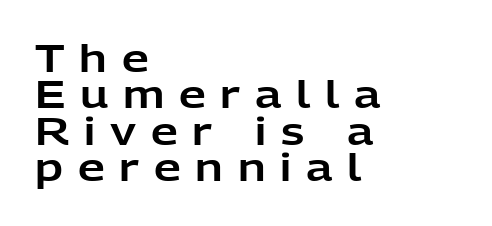
{"serif": "no", "italic": "no", "width": "normal", "stroke_contrast": "low", "x_height": "medium", "monospaced": "no", "underline": "no", "align": "left", "line_spacing": "tight", "line_spacing_ratio": 0.96, "letter_spacing": "wide", "letter_spacing_em": 0.39, "glyph_px": 38}
